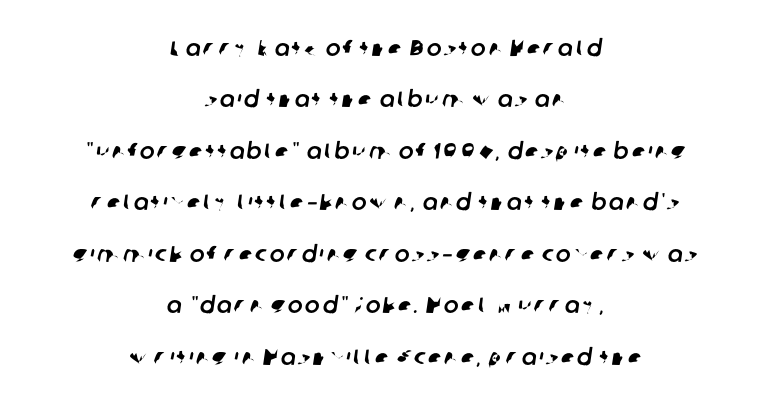
Leading is clearly above the norm, producing a sparse column. Check under the words: just untouched page. Horizontal alignment here is central, giving a formal, balanced look.
